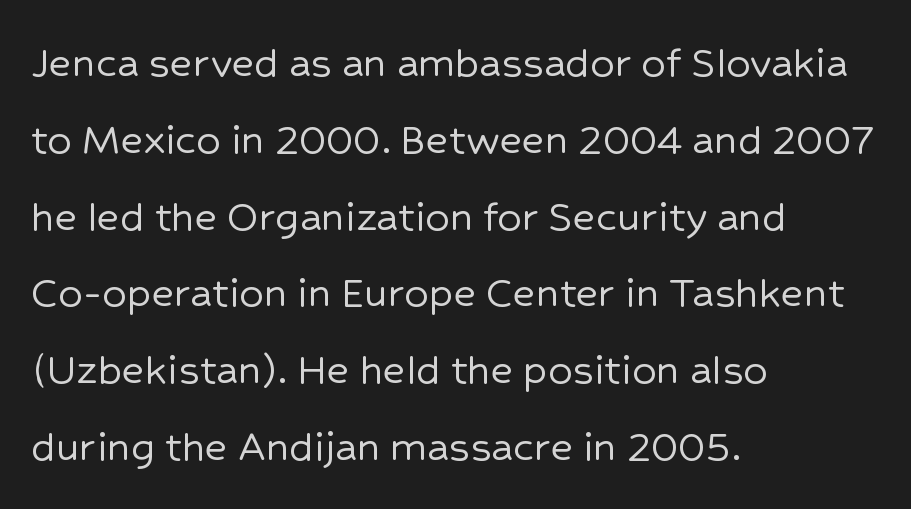
Q: Is the text italic (slanted)? A: No, it is upright.
Q: Is the typeface a serif or a sans-serif typeface? A: Sans-serif.
Q: Is the text underlined? A: No.
Q: How is the paragraph aligned? A: Left-aligned.
Q: Is the spacing between letters normal or unusually wide? A: Normal.
Q: Is the spacing between lines tight, normal or loose? A: Normal.
Q: Width (condensed, normal, or wide)? A: Normal.
Q: Stroke contrast? A: Low.
Q: x-height? A: Medium.
Q: Monospaced? A: No.
